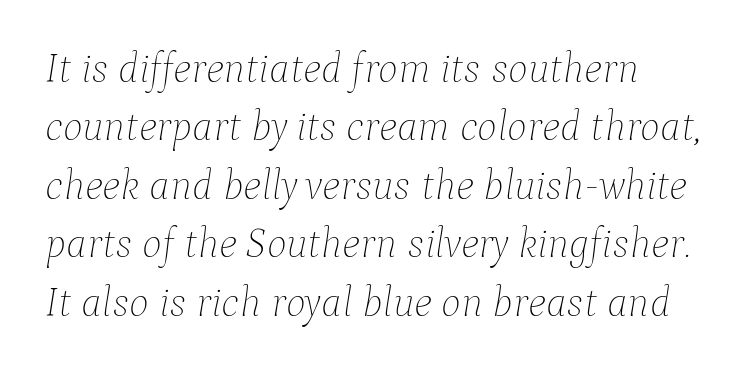
The image shows 42 px thin type, italic (leaning right); set left-aligned, normal line spacing (1.39x), normal letter spacing, not underlined; low stroke contrast and a medium x-height.
